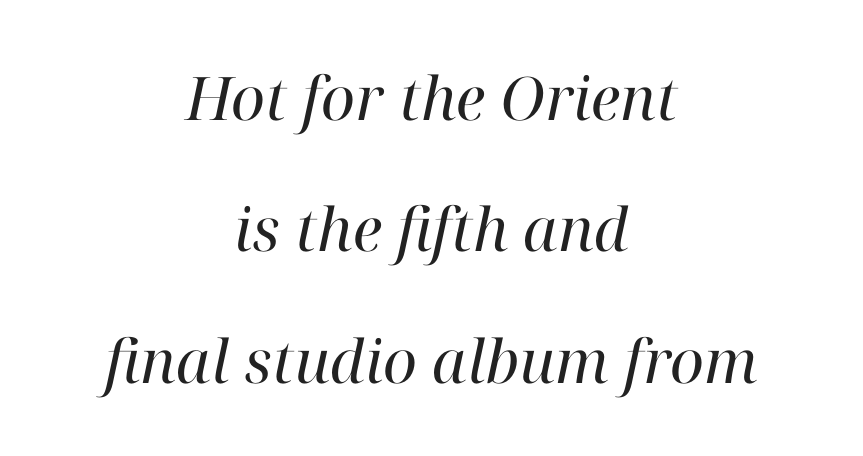
{"serif": "yes", "italic": "yes", "lean": "right", "slant_degrees": 12, "bold": "no", "weight": "regular", "width": "normal", "stroke_contrast": "high", "x_height": "medium", "monospaced": "no", "underline": "no", "align": "center", "line_spacing": "loose", "line_spacing_ratio": 2.19, "letter_spacing": "normal", "letter_spacing_em": 0.0, "glyph_px": 60}
